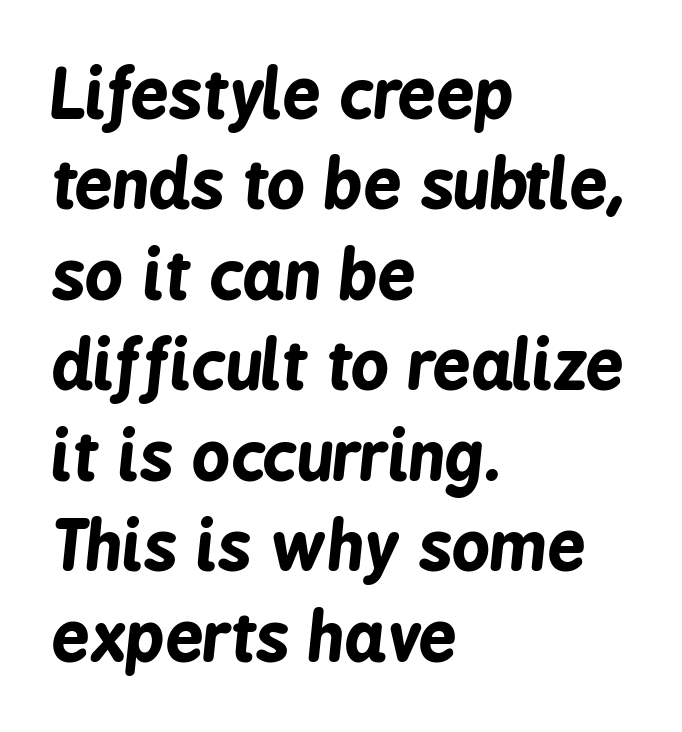
{"italic": "yes", "lean": "right", "slant_degrees": 6, "bold": "yes", "weight": "bold", "width": "condensed", "stroke_contrast": "low", "x_height": "medium", "monospaced": "no", "underline": "no", "align": "left", "line_spacing": "normal", "line_spacing_ratio": 1.35, "letter_spacing": "normal", "letter_spacing_em": 0.0, "glyph_px": 67}
